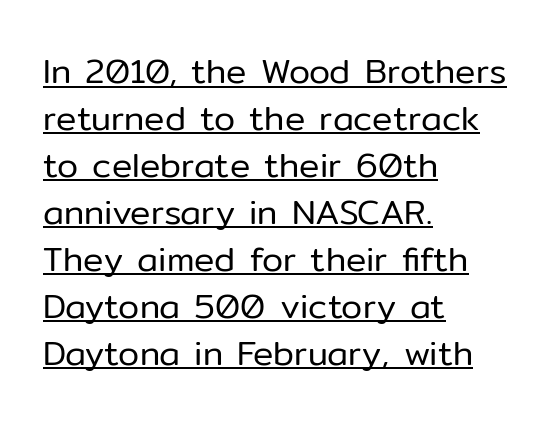
The image shows 34 px regular-weight sans-serif type, upright; set left-aligned, normal line spacing (1.38x), normal letter spacing, underlined; low stroke contrast and a medium x-height.
